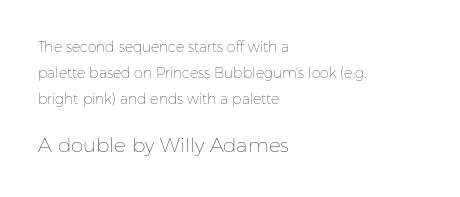
This is not heavy type; no bold has been used. The compositor pushed each line to the left boundary. The passage shown has conventional tracking throughout. If you squint, the bottom block still reads clearly — it's the larger of the two. The specimen omits any rule beneath the text block's lines. These lines were composed using upright roman letters.
